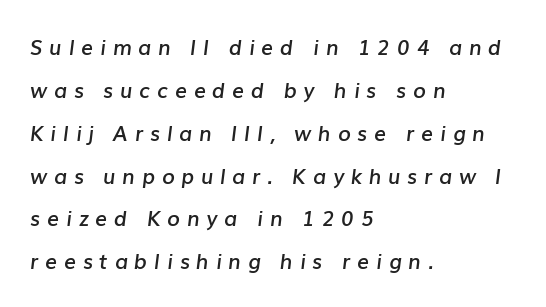
Plain, unruled lines of type. You could fit nearly another row in the gap between these rows. Tracking value appears strongly positive — letters spread wide. I'd describe the lettering as semibold — firm but not a full bold. Characters are canted at an angle relative to the baseline's perpendicular. The lines are quadded left.
